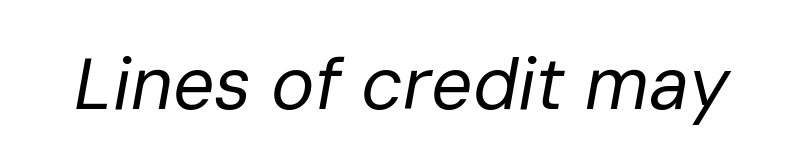
Q: Is the text bold? A: No.
Q: Is the text italic (slanted)? A: Yes, it leans right by about 10 degrees.
Q: Is the text underlined? A: No.
Q: Is the spacing between letters normal or unusually wide? A: Normal.
Q: Width (condensed, normal, or wide)? A: Normal.
Q: Stroke contrast? A: Low.
Q: x-height? A: Medium.
Q: Monospaced? A: No.
